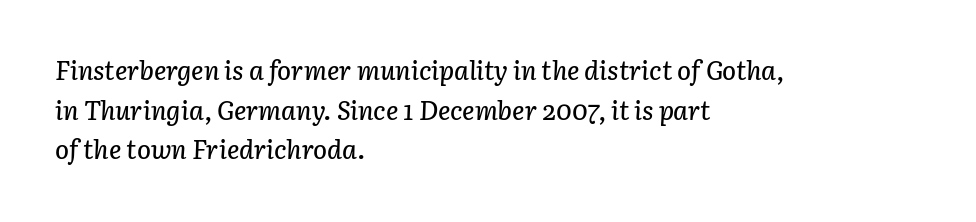
{"italic": "yes", "lean": "right", "slant_degrees": 3, "underline": "no", "align": "left", "line_spacing": "normal", "line_spacing_ratio": 1.52, "letter_spacing": "normal", "letter_spacing_em": 0.0, "glyph_px": 26}
